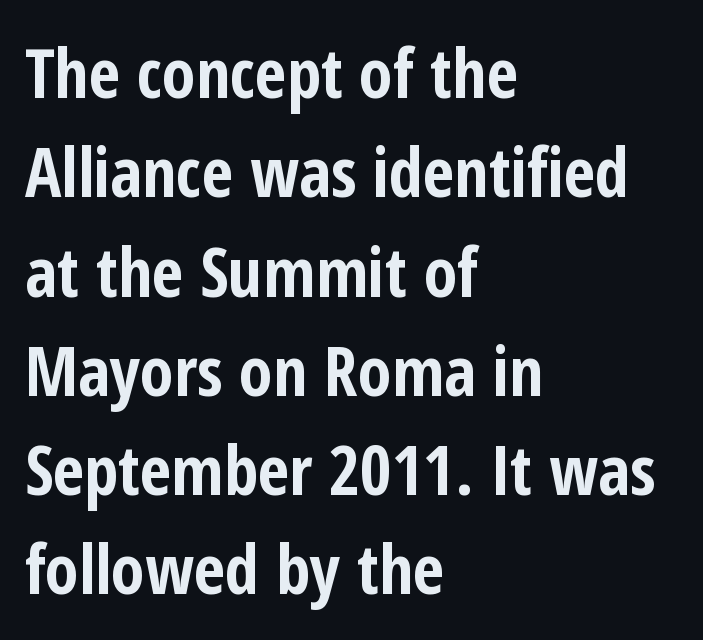
The image shows 68 px bold, condensed sans-serif type, upright; set left-aligned, normal line spacing (1.46x), normal letter spacing, not underlined; low stroke contrast and a medium x-height.
